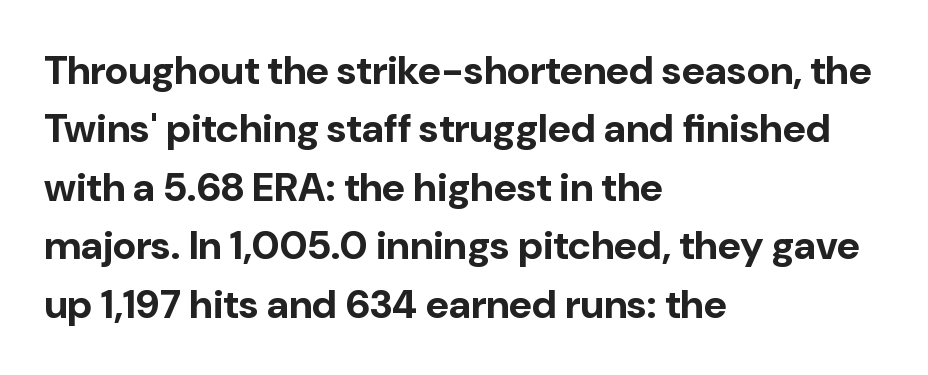
{"serif": "no", "italic": "no", "bold": "yes", "weight": "bold", "width": "normal", "stroke_contrast": "low", "x_height": "medium", "monospaced": "no", "underline": "no", "align": "left", "line_spacing": "normal", "line_spacing_ratio": 1.46, "letter_spacing": "normal", "letter_spacing_em": 0.0, "glyph_px": 40}
